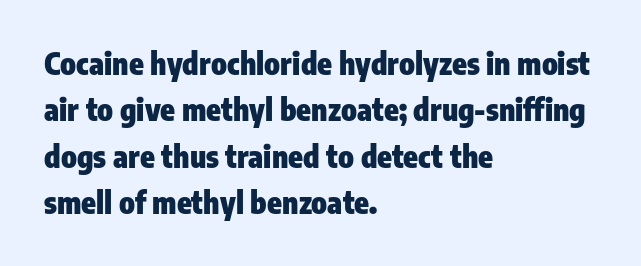
Q: Is the text bold? A: Yes.
Q: Is the text italic (slanted)? A: No, it is upright.
Q: Is the typeface a serif or a sans-serif typeface? A: Sans-serif.
Q: Is the text underlined? A: No.
Q: How is the paragraph aligned? A: Left-aligned.
Q: Is the spacing between letters normal or unusually wide? A: Normal.
Q: Is the spacing between lines tight, normal or loose? A: Normal.
Q: Width (condensed, normal, or wide)? A: Condensed.
Q: Stroke contrast? A: Low.
Q: x-height? A: Medium.
Q: Monospaced? A: No.
